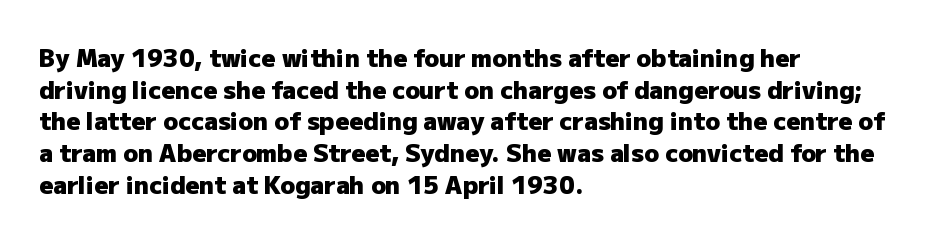
Honestly, the letter spacing is just normal — you wouldn't notice it. One glance says typical: line gaps are just what's usual. These lines stack with their left ends in a neat column. The type sits square on the baseline with zero lean. Descender tails drop into unmarked territory. How heavy is the stroke? Heavy — this is a bold.
